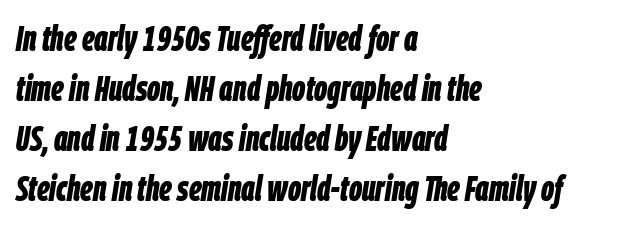
The image shows 36 px bold, condensed type, italic (leaning right); set left-aligned, normal line spacing (1.39x), normal letter spacing, not underlined; low stroke contrast and a large x-height.
